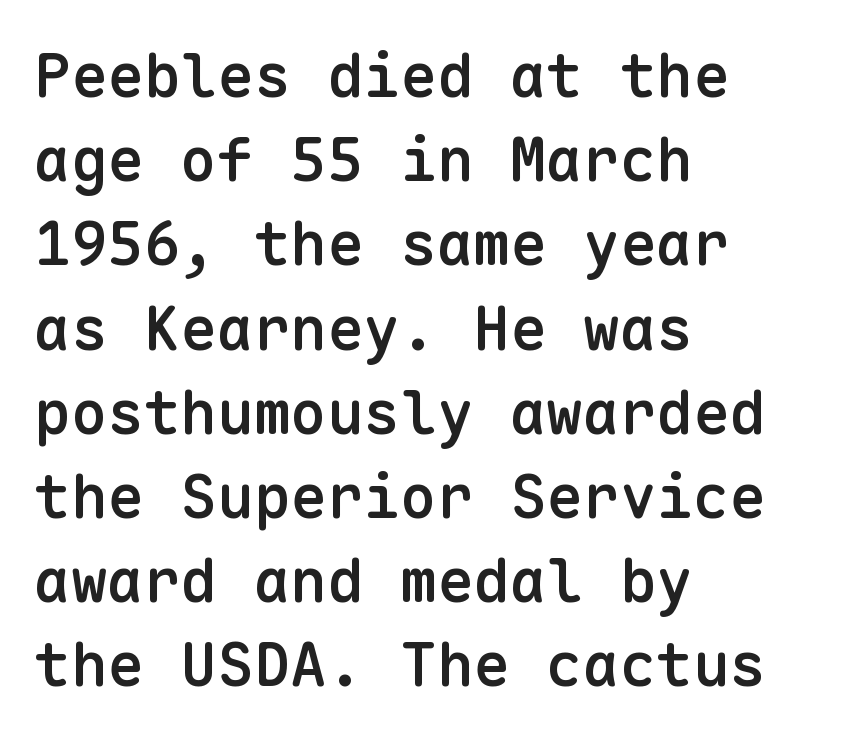
{"serif": "no", "italic": "no", "bold": "semi", "weight": "semibold", "width": "normal", "stroke_contrast": "low", "x_height": "medium", "monospaced": "yes", "underline": "no", "align": "left", "line_spacing": "normal", "line_spacing_ratio": 1.38, "letter_spacing": "normal", "letter_spacing_em": 0.0, "glyph_px": 61}
